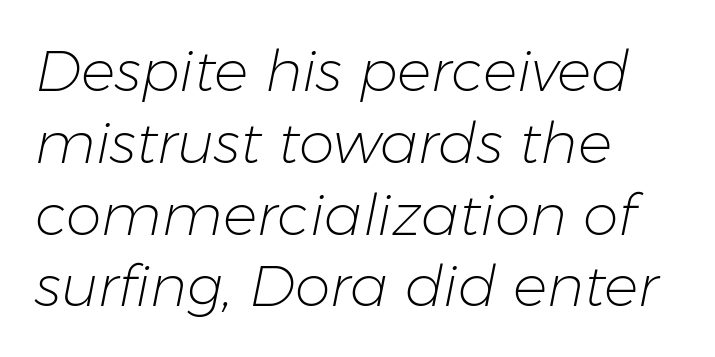
Students, observe: this is what conventionally led text looks like. Is this a fixed-width face? No — the glyphs have proportional, varying widths. Does the copy run flush right? No — it runs flush left. The text carries the slant typical of an italic or oblique font. Is the type heavy? It reads as light-to-regular instead. Descenders hang freely into open space.
